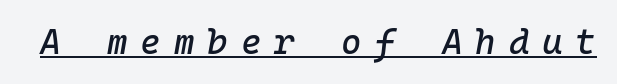
This rendering features underlined lettering. This sample has the even, mechanical cadence of fixed-width lettering. The tracking jumps out immediately: characters are airy and widely separated. In terms of posture, this sample is oblique.
